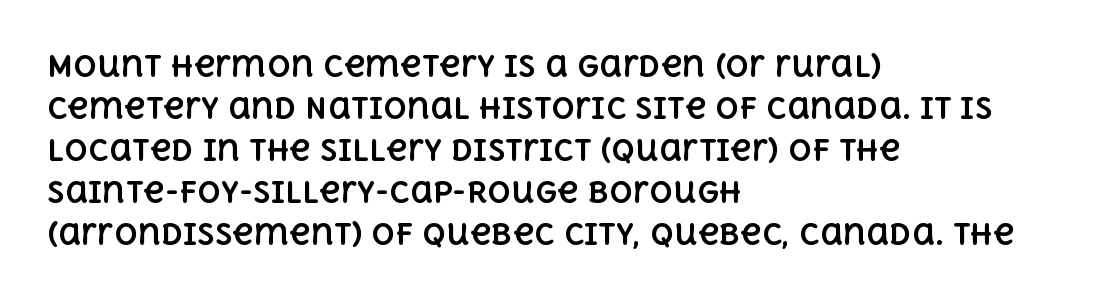
The image shows 29 px bold type, upright; set left-aligned, normal line spacing (1.45x), normal letter spacing, not underlined; a large x-height.
